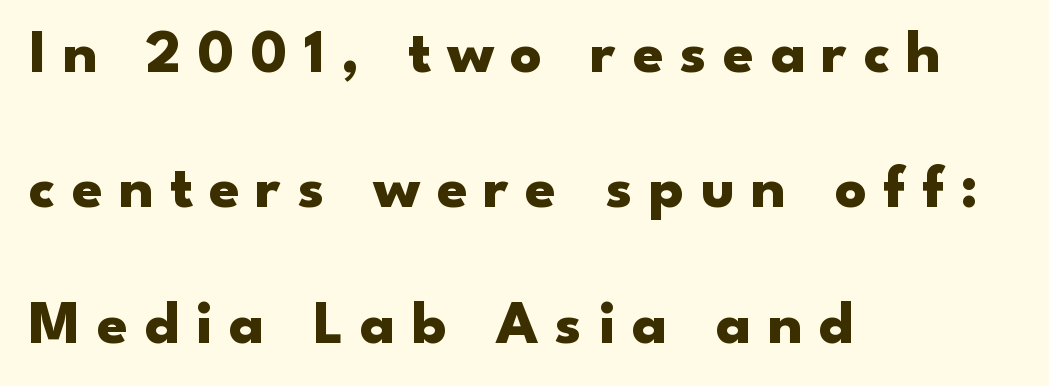
{"serif": "no", "italic": "no", "bold": "yes", "weight": "heavy", "width": "wide", "stroke_contrast": "low", "x_height": "small", "monospaced": "no", "underline": "no", "align": "left", "line_spacing": "loose", "line_spacing_ratio": 2.22, "letter_spacing": "wide", "letter_spacing_em": 0.27, "glyph_px": 61}
